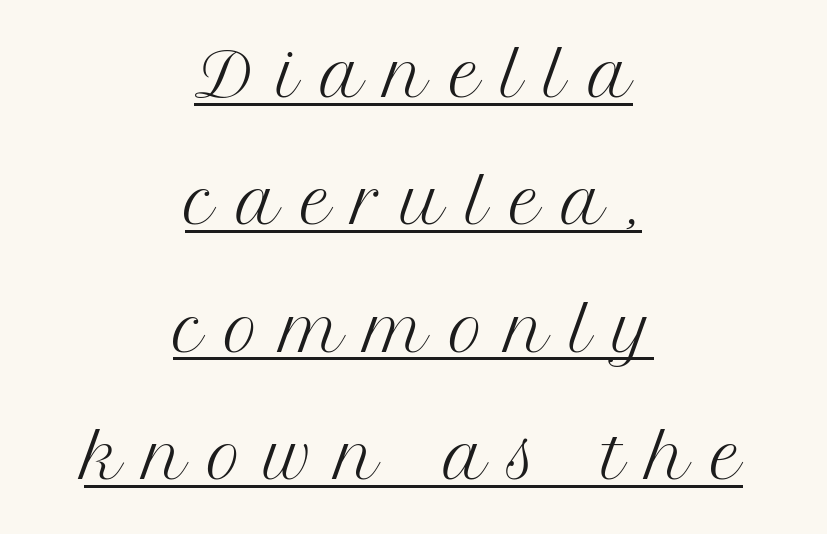
The rendering uses natural spacing where letterforms have individual widths. One glance says open: line gaps are wider than usual.
